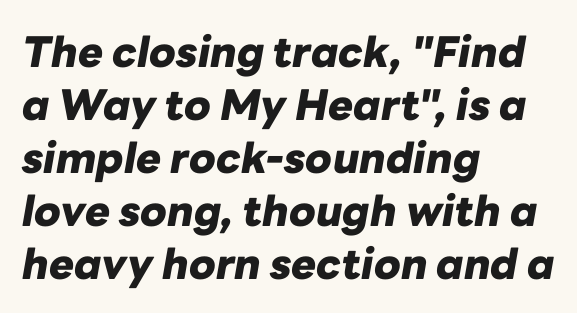
As a designer I'd log this as weight 700, bold. Does the copy run flush right? No — it runs flush left. A bare baseline throughout the passage. The passage shown has conventional tracking throughout. The letters advance in unequal steps, a hallmark of proportional type. The rendering uses a moderate line-height, typical for paragraphs.
